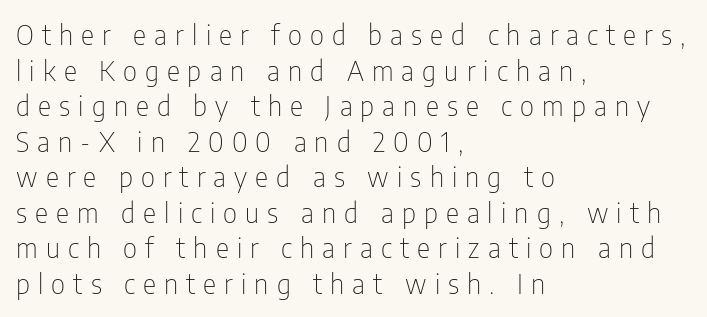
The image shows 28 px thin, condensed sans-serif type, upright; set left-aligned, normal line spacing (1.27x), unusually wide letter spacing (+0.29 em), not underlined; low stroke contrast and a medium x-height.
